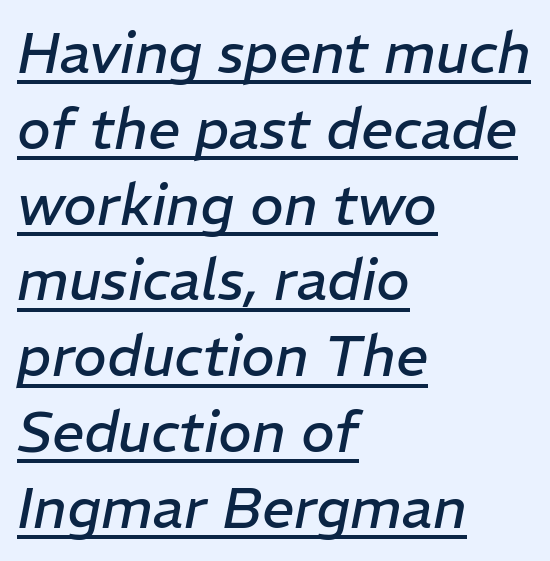
Q: Is the text bold? A: No.
Q: Is the text italic (slanted)? A: Yes, it leans right by about 11 degrees.
Q: Is the text underlined? A: Yes.
Q: How is the paragraph aligned? A: Left-aligned.
Q: Is the spacing between letters normal or unusually wide? A: Normal.
Q: Is the spacing between lines tight, normal or loose? A: Normal.
Q: Width (condensed, normal, or wide)? A: Normal.
Q: Stroke contrast? A: Low.
Q: x-height? A: Medium.
Q: Monospaced? A: No.
